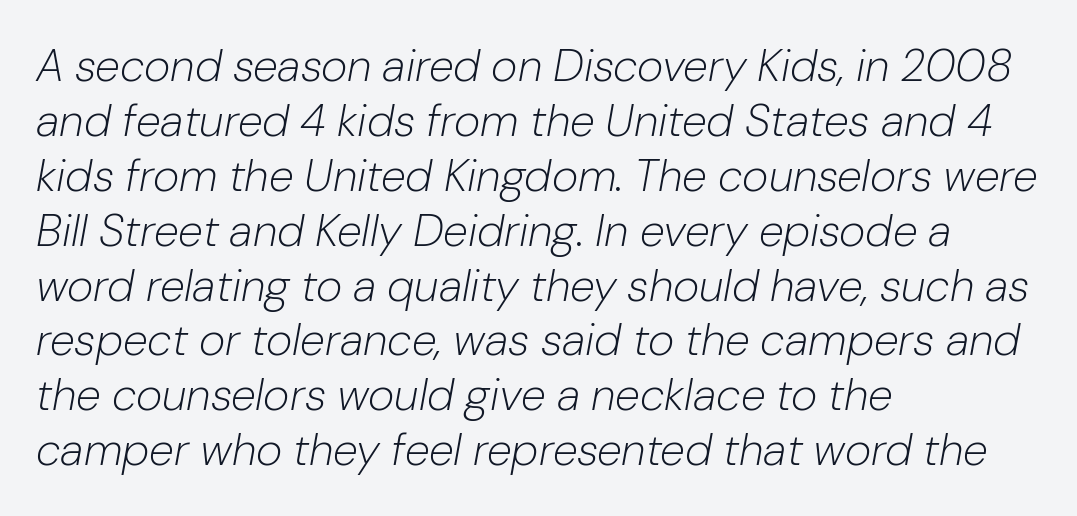
These lines were composed using italics. The glyphs are unaccompanied by any horizontal stroke below them. Nothing unusual about the tracking: characters are spaced as the font intends. Horizontal alignment here is leftward, the default for most running prose. The rendering uses natural spacing where letterforms have individual widths. The font is comparable to plain body text, perhaps lighter.
